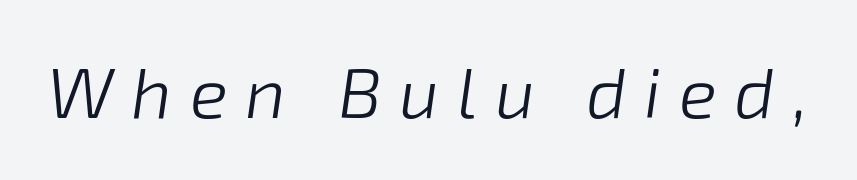
The image shows 71 px light type, italic (leaning right); set unusually wide letter spacing (+0.25 em), not underlined; low stroke contrast and a medium x-height.
